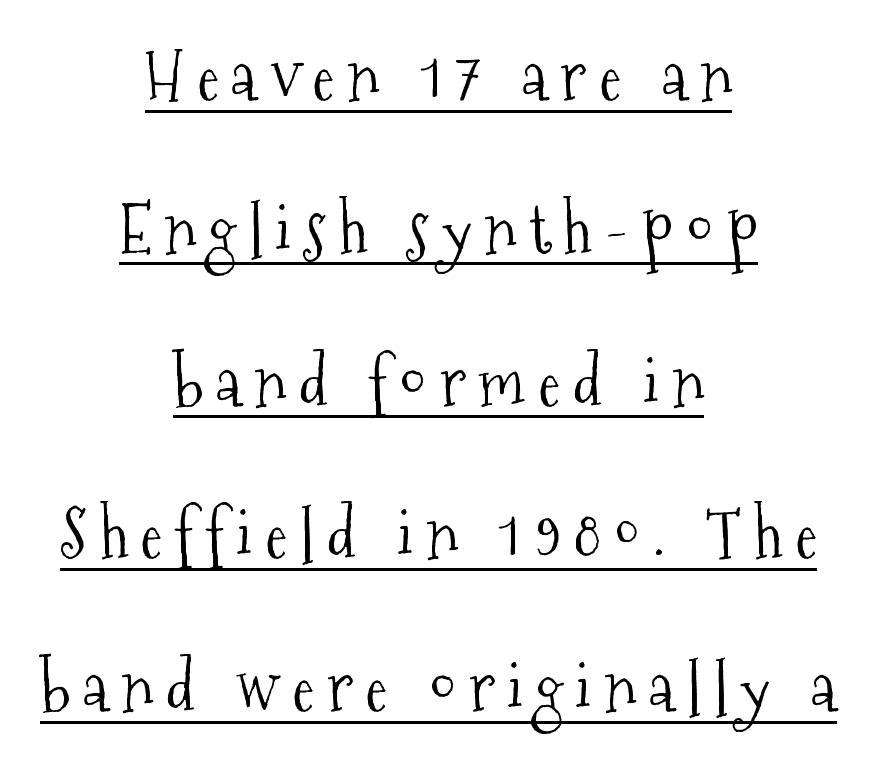
{"serif": "yes", "italic": "no", "bold": "no", "weight": "light", "width": "condensed", "stroke_contrast": "medium", "x_height": "medium", "monospaced": "no", "underline": "yes", "align": "center", "line_spacing": "loose", "line_spacing_ratio": 2.28, "glyph_px": 67}
